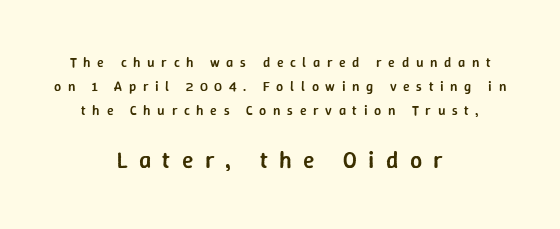
A bit beefed up — I'd call it semibold rather than bold. The specimen omits any rule beneath the text block's lines. This sample is center-justified, so both line endings float freely. Scale increases going downward across the two blocks. You could only call the tracking loose — the letters float apart. The typography opts for an upright posture over an oblique one.
